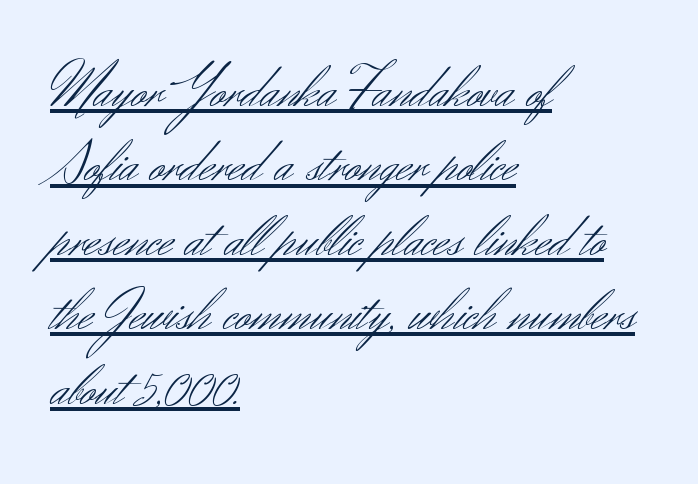
The image shows 60 px light sans-serif type; set left-aligned, line spacing 1.24x, normal letter spacing, underlined; medium stroke contrast and a small x-height.
